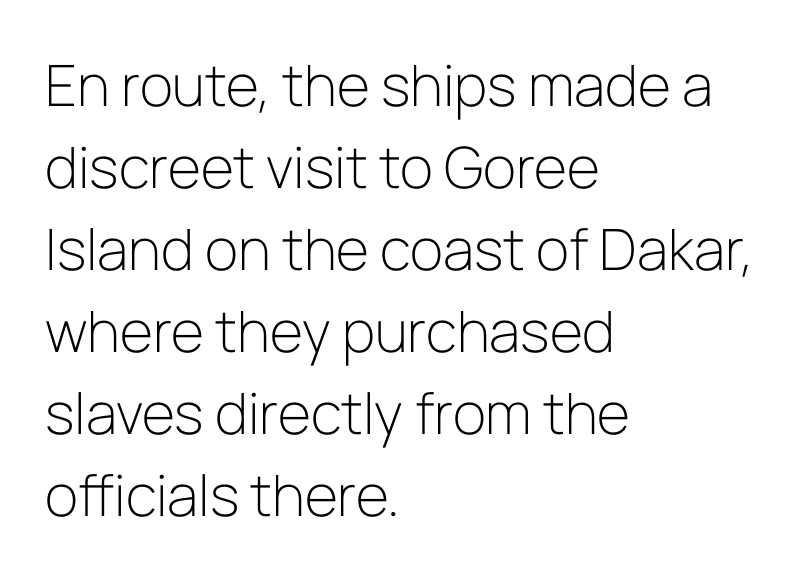
The image shows 57 px light sans-serif type, upright; set left-aligned, normal line spacing (1.44x), normal letter spacing, not underlined; low stroke contrast and a medium x-height.
